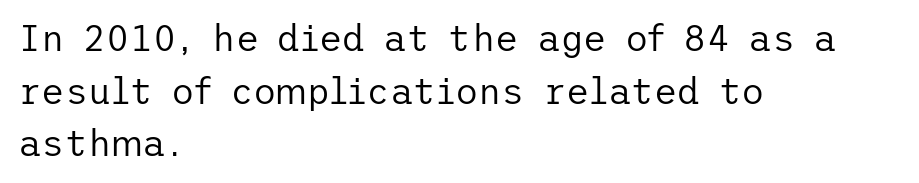
{"serif": "no", "italic": "no", "bold": "no", "weight": "regular", "width": "normal", "stroke_contrast": "low", "x_height": "medium", "underline": "no", "align": "left", "line_spacing": "normal", "line_spacing_ratio": 1.46, "letter_spacing": "normal", "letter_spacing_em": 0.0, "glyph_px": 36}
